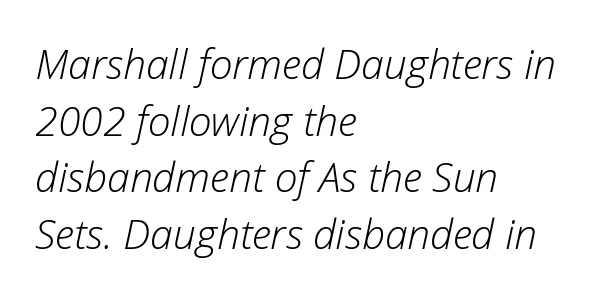
Q: Is the text bold? A: No.
Q: Is the text italic (slanted)? A: Yes, it leans right by about 12 degrees.
Q: Is the text underlined? A: No.
Q: How is the paragraph aligned? A: Left-aligned.
Q: Is the spacing between letters normal or unusually wide? A: Normal.
Q: Is the spacing between lines tight, normal or loose? A: Normal.
Q: Width (condensed, normal, or wide)? A: Normal.
Q: Stroke contrast? A: Low.
Q: x-height? A: Medium.
Q: Monospaced? A: No.
